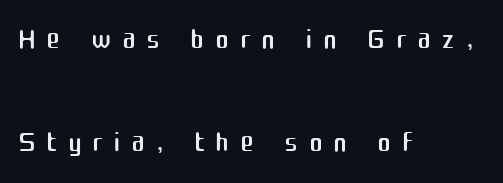
The typesetter chose a ragged-right arrangement here. Tracking value appears strongly positive — letters spread wide. No chunkiness to these letters — they're not bold. Grotesque or geometric, the face here clearly has no serifs. Designer's note — italics off, roman on. Here the designer chose a conventional face with non-uniform glyph widths.
